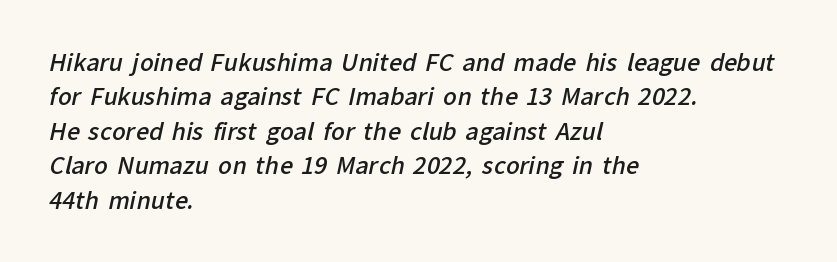
Q: Is the text bold? A: Semi-bold.
Q: Is the text underlined? A: No.
Q: How is the paragraph aligned? A: Left-aligned.
Q: Is the spacing between letters normal or unusually wide? A: Normal.
Q: Is the spacing between lines tight, normal or loose? A: Normal.
